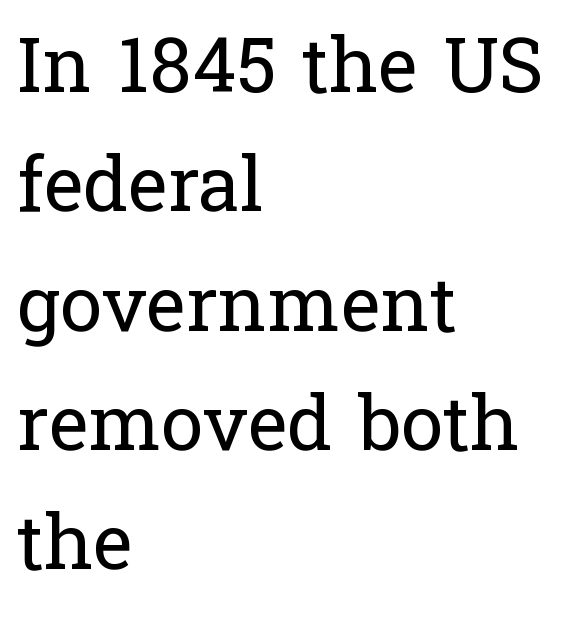
The image shows 76 px regular-weight serif type, upright; set left-aligned, normal line spacing (1.57x), normal letter spacing, not underlined; low stroke contrast and a medium x-height.
